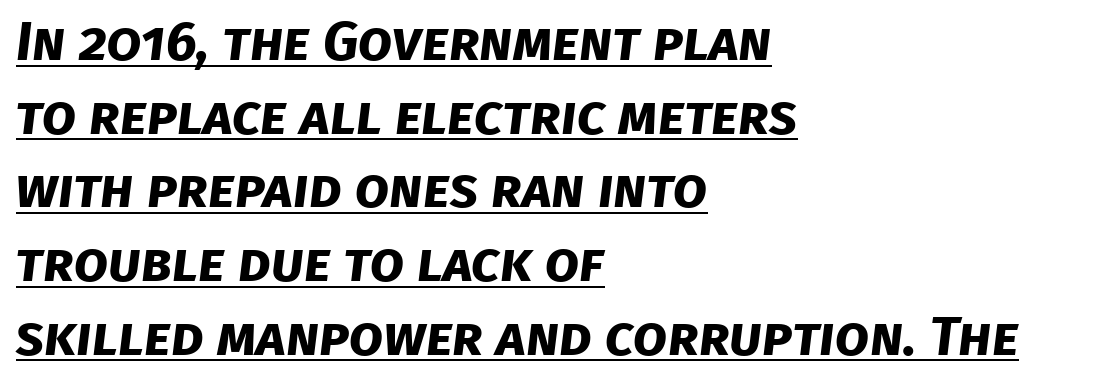
{"serif": "no", "bold": "yes", "weight": "bold", "width": "normal", "stroke_contrast": "low", "x_height": "large", "monospaced": "no", "underline": "yes", "align": "left", "line_spacing": "normal", "line_spacing_ratio": 1.34, "letter_spacing": "normal", "letter_spacing_em": 0.0, "glyph_px": 55}
